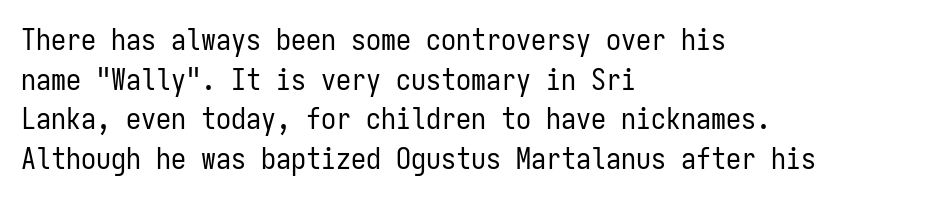
The image shows 30 px regular-weight, condensed sans-serif type, upright, monospaced; set left-aligned, normal line spacing (1.32x), normal letter spacing, not underlined; low stroke contrast and a medium x-height.
